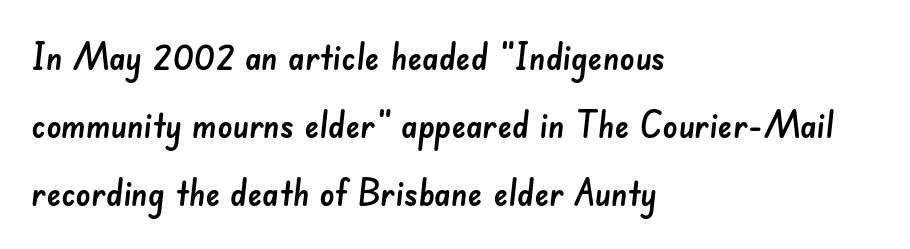
The image shows 37 px sans-serif type; set left-aligned, line spacing 1.84x, normal letter spacing, not underlined; low stroke contrast and a small x-height.
